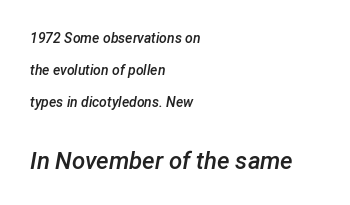
The image shows 24 px text type, italic (leaning right); set left-aligned, loose line spacing (2.3x), normal letter spacing, not underlined; the second (bottom) block is 1.71x larger.
